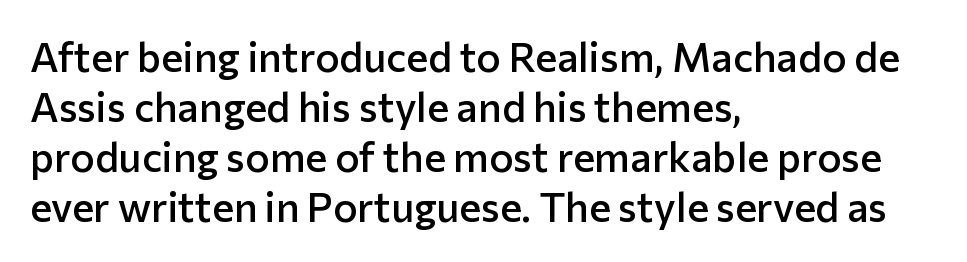
Moderately thickened strokes mark this as semibold type. Nothing sits at the stroke ends, so this counts as sans-serif. A typesetter would mark this as roman, not italic. The passage shown has conventional tracking throughout. Unmarked baselines from the first word to the last.
